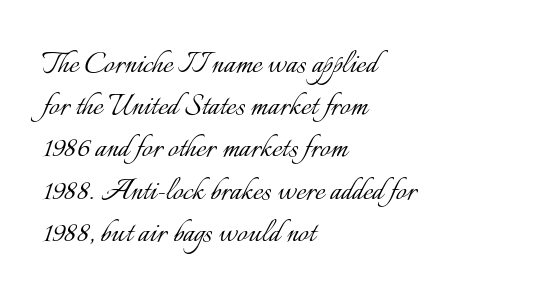
{"bold": "no", "weight": "light", "width": "normal", "stroke_contrast": "low", "x_height": "small", "monospaced": "no", "underline": "no", "align": "left", "line_spacing": "tight", "line_spacing_ratio": 1.14, "letter_spacing": "normal", "letter_spacing_em": 0.0, "glyph_px": 37}
